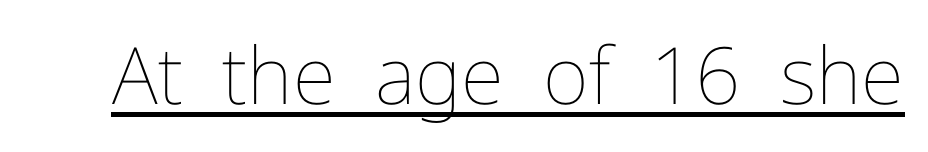
Does extra space separate the letters? No, they use regular spacing. The strokes are not fattened; the text isn't bold. You could not count columns in this text — the font is proportionally spaced. Every word sits above its own underline.
